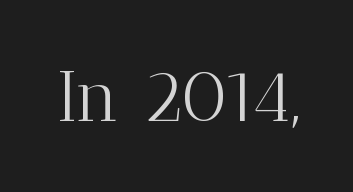
The image shows 72 px light serif type, upright; set normal letter spacing, not underlined; medium stroke contrast and a medium x-height.
